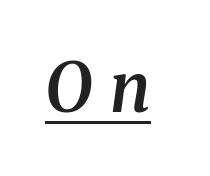
The image shows 68 px semibold serif type, italic (leaning right); set unusually wide letter spacing (+0.25 em), underlined; medium stroke contrast and a medium x-height.
